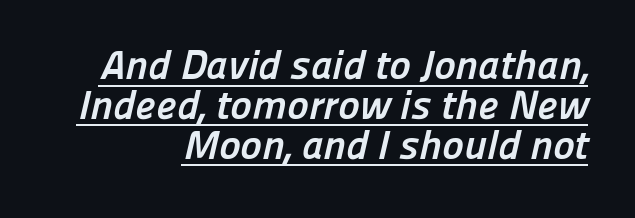
{"serif": "no", "bold": "yes", "weight": "semibold", "width": "normal", "stroke_contrast": "low", "x_height": "medium", "monospaced": "no", "underline": "yes", "align": "right", "line_spacing": "tight", "line_spacing_ratio": 0.97, "letter_spacing": "normal", "letter_spacing_em": 0.0, "glyph_px": 41}
